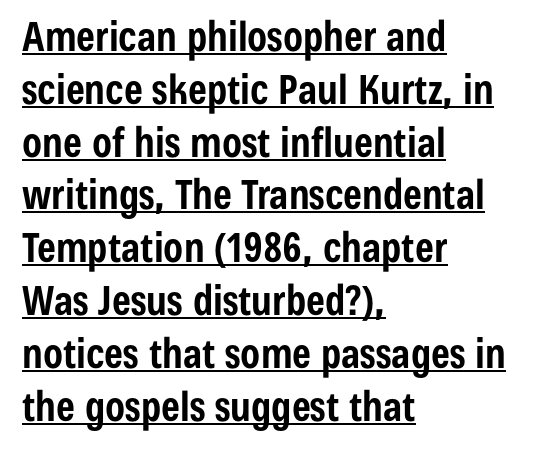
The words here are underlined. The lines sit at an ordinary, default distance from one another. Every row of glyphs begins at an identical x-position on the left. The font is running at its bold setting. This is the regular roman posture of the typeface.
